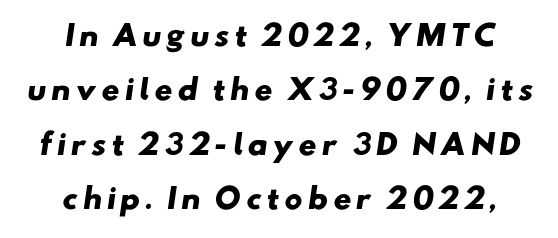
{"serif": "no", "bold": "yes", "weight": "heavy", "width": "wide", "stroke_contrast": "low", "x_height": "small", "monospaced": "no", "underline": "no", "line_spacing": "loose", "line_spacing_ratio": 1.94, "glyph_px": 28}
